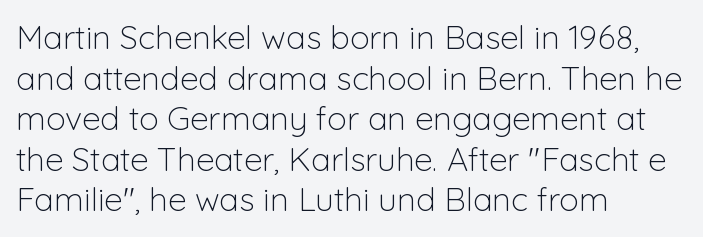
Q: Is the text bold? A: No.
Q: Is the text italic (slanted)? A: No, it is upright.
Q: Is the typeface a serif or a sans-serif typeface? A: Sans-serif.
Q: Is the text underlined? A: No.
Q: How is the paragraph aligned? A: Left-aligned.
Q: Is the spacing between letters normal or unusually wide? A: Normal.
Q: Width (condensed, normal, or wide)? A: Normal.
Q: Stroke contrast? A: Low.
Q: x-height? A: Medium.
Q: Monospaced? A: No.
